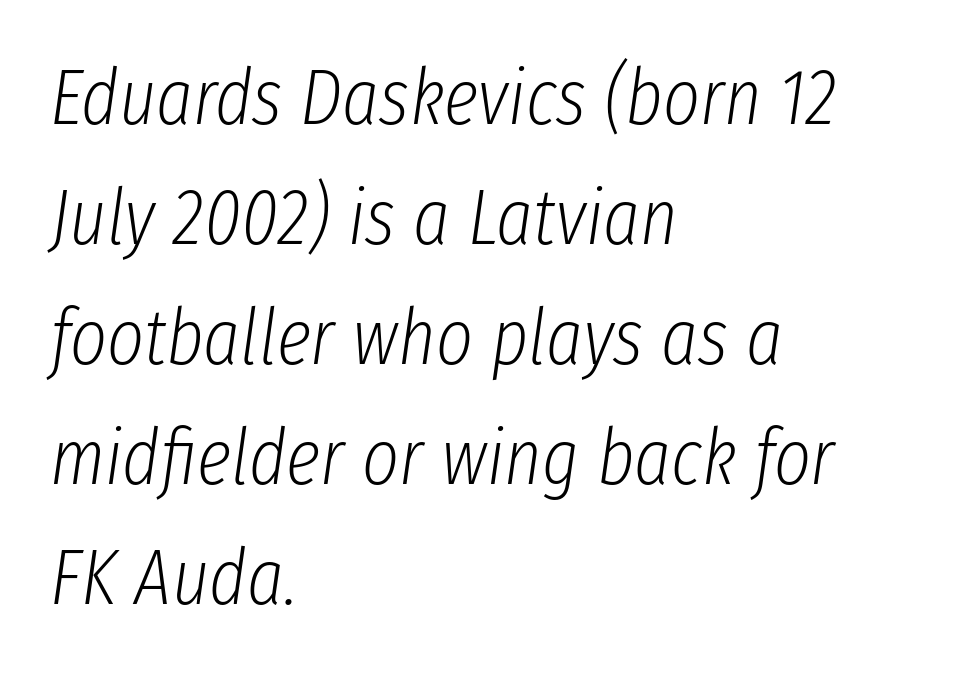
Descenders are the only things crossing below the line. One glance says typical: line gaps are just what's usual. This sample has the flowing, uneven cadence of proportional lettering. This reads as an unemphasized weight, regular at the heaviest. In terms of posture, this sample is oblique. The letterforms sit shoulder to shoulder at normal distance.
